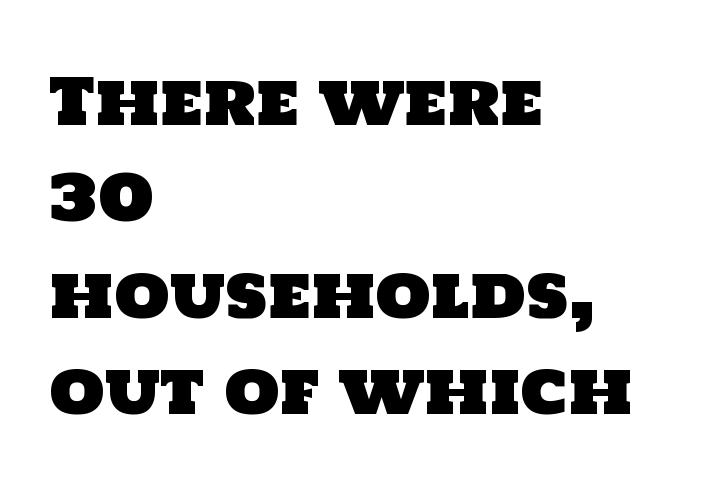
{"serif": "no", "width": "normal", "stroke_contrast": "low", "x_height": "large", "monospaced": "no", "underline": "no", "align": "left", "line_spacing": "normal", "line_spacing_ratio": 1.53, "letter_spacing": "normal", "letter_spacing_em": 0.0, "glyph_px": 63}
